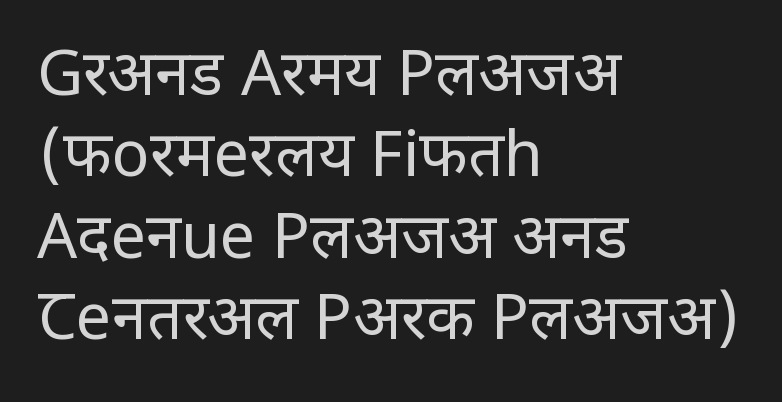
Italic: no, the glyphs are upright roman. The type is set solid horizontally, with unmodified tracking. Descenders are the only things crossing below the line. Notice how the passage keeps a crisp vertical edge on the left only. Think of a printed novel: that variable character pitch is what you see here. The leading is moderate, giving the passage an even texture.
